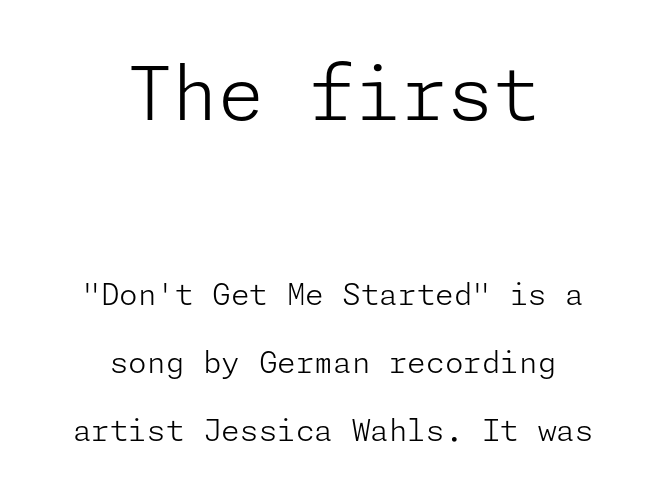
The image shows 74 px light sans-serif type, upright; set centered, loose line spacing (2.26x), normal letter spacing, not underlined; the first (top) block is 2.47x larger; low stroke contrast and a medium x-height.
